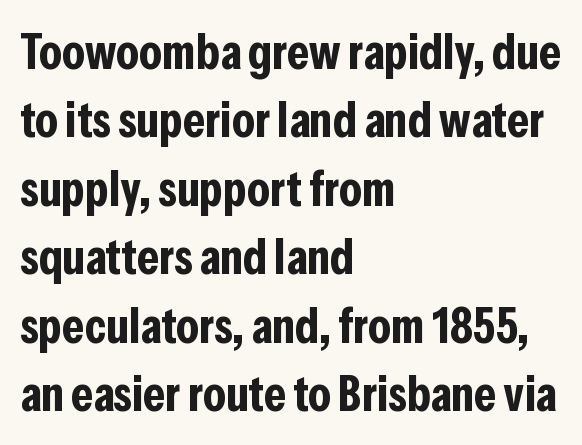
{"serif": "no", "italic": "no", "bold": "yes", "weight": "bold", "width": "condensed", "stroke_contrast": "low", "x_height": "medium", "monospaced": "no", "underline": "no", "align": "left", "line_spacing": "normal", "line_spacing_ratio": 1.37, "letter_spacing": "normal", "letter_spacing_em": 0.0, "glyph_px": 50}
